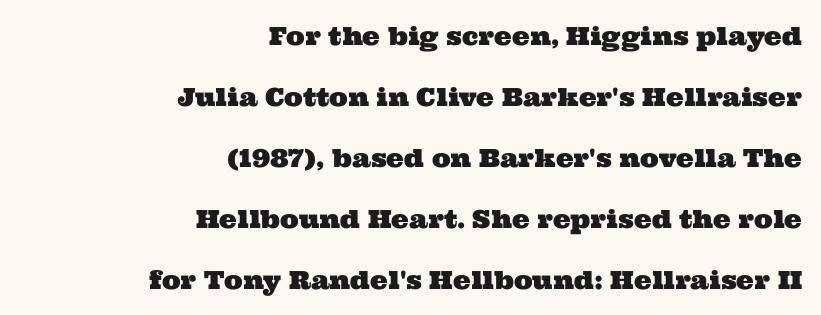
{"underline": "no", "align": "right", "line_spacing": "loose", "line_spacing_ratio": 2.44, "letter_spacing": "normal", "letter_spacing_em": 0.0, "glyph_px": 25}
